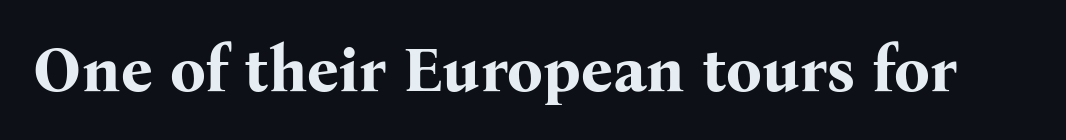
{"serif": "yes", "italic": "no", "bold": "yes", "weight": "bold", "width": "normal", "stroke_contrast": "medium", "x_height": "medium", "monospaced": "no", "underline": "no", "letter_spacing": "normal", "letter_spacing_em": 0.0, "glyph_px": 63}
